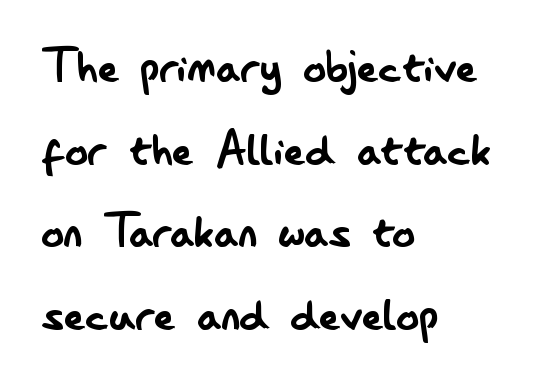
This sample uses a sans-serif face. The typography opts for an upright posture over an oblique one. Letter spacing: default. The paragraph has a hard left edge and a soft right edge. The strokes carry an ordinary text weight at most. You could not count columns in this text — the font is proportionally spaced.
